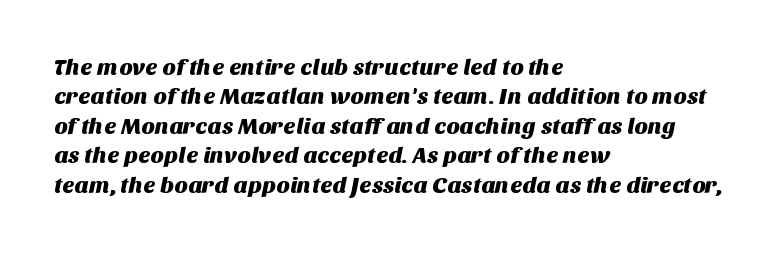
The image shows 23 px text type; set left-aligned, normal line spacing (1.28x), normal letter spacing, not underlined.
